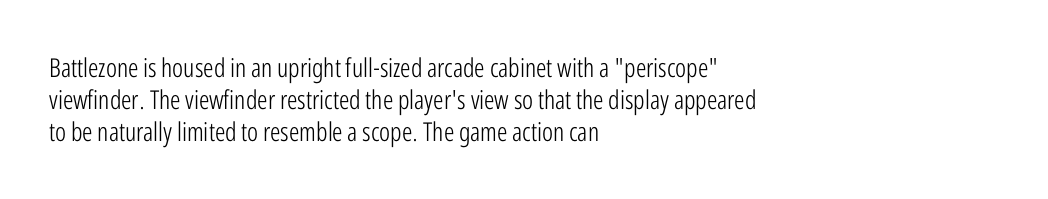
Q: Is the text bold? A: No.
Q: Is the text italic (slanted)? A: No, it is upright.
Q: Is the text underlined? A: No.
Q: How is the paragraph aligned? A: Left-aligned.
Q: Is the spacing between letters normal or unusually wide? A: Normal.
